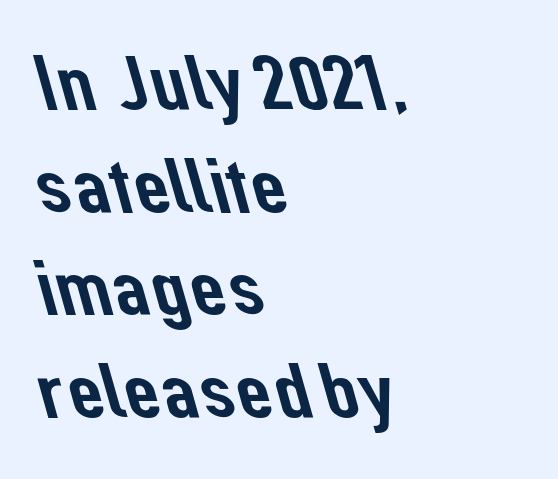
Q: Is the typeface a serif or a sans-serif typeface? A: Sans-serif.
Q: Is the text underlined? A: No.
Q: How is the paragraph aligned? A: Left-aligned.
Q: Is the spacing between letters normal or unusually wide? A: Normal.
Q: Is the spacing between lines tight, normal or loose? A: Normal.
Q: Width (condensed, normal, or wide)? A: Normal.
Q: Stroke contrast? A: Low.
Q: x-height? A: Medium.
Q: Monospaced? A: No.
